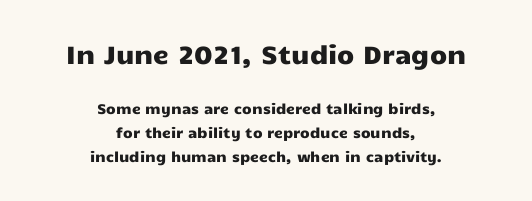
Q: Is the text italic (slanted)? A: No, it is upright.
Q: Is the text underlined? A: No.
Q: How is the paragraph aligned? A: Centered.
Q: Is the spacing between letters normal or unusually wide? A: Normal.
Q: Is the spacing between lines tight, normal or loose? A: Normal.
Q: Which block of text is set in a larger size, the first (top) or the second (bottom)? A: The first (top) one.
